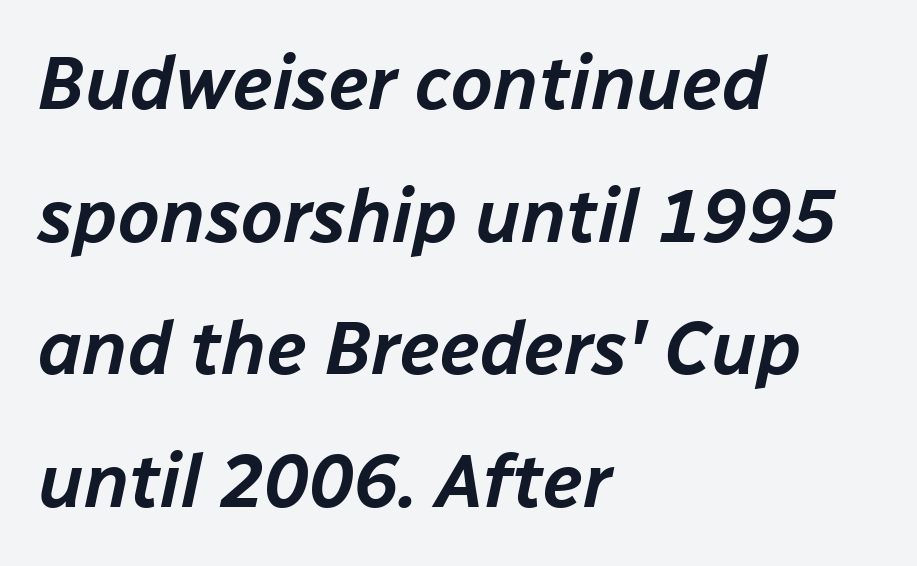
The axis of the letterforms is tilted away from vertical. Glance below the letters and you will spot only blank space. Short and long lines alike share a common starting point at left. Letter spacing: default. A typesetter would call this proportional, since set widths differ per character.
